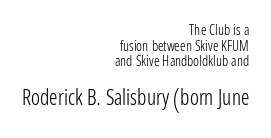
The image shows 21 px text type, upright; set right-aligned, tight line spacing (1.12x), normal letter spacing, not underlined; the second (bottom) block is 1.5x larger.
